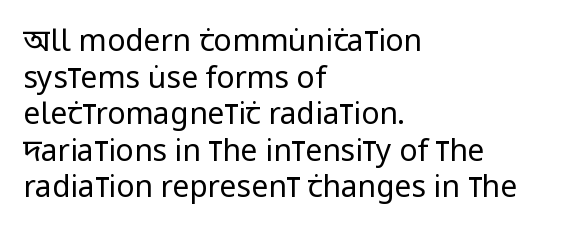
Q: Is the text bold? A: No.
Q: Is the text italic (slanted)? A: No, it is upright.
Q: Is the typeface a serif or a sans-serif typeface? A: Sans-serif.
Q: Is the text underlined? A: No.
Q: How is the paragraph aligned? A: Left-aligned.
Q: Is the spacing between letters normal or unusually wide? A: Normal.
Q: Width (condensed, normal, or wide)? A: Condensed.
Q: Stroke contrast? A: Low.
Q: x-height? A: Large.
Q: Monospaced? A: No.
